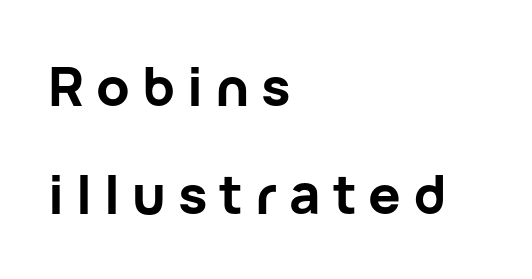
The image shows 54 px bold sans-serif type, upright; set left-aligned, loose line spacing (2.0x), unusually wide letter spacing (+0.22 em), not underlined; low stroke contrast and a medium x-height.
